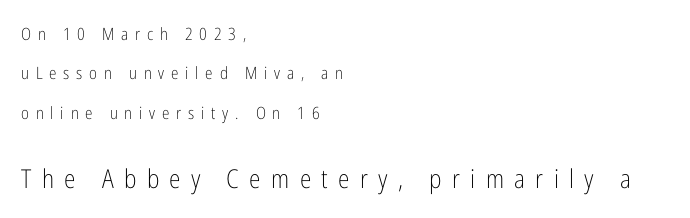
The image shows 26 px text type, upright; set left-aligned, loose line spacing (2.32x), unusually wide letter spacing (+0.4 em), not underlined; the second (bottom) block is 1.53x larger.
